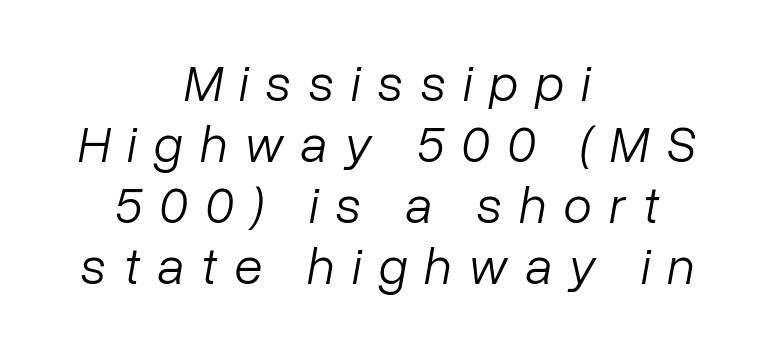
The image shows 52 px light type, italic (leaning right); set centered, line spacing 1.17x, unusually wide letter spacing (+0.33 em), not underlined; low stroke contrast and a medium x-height.
